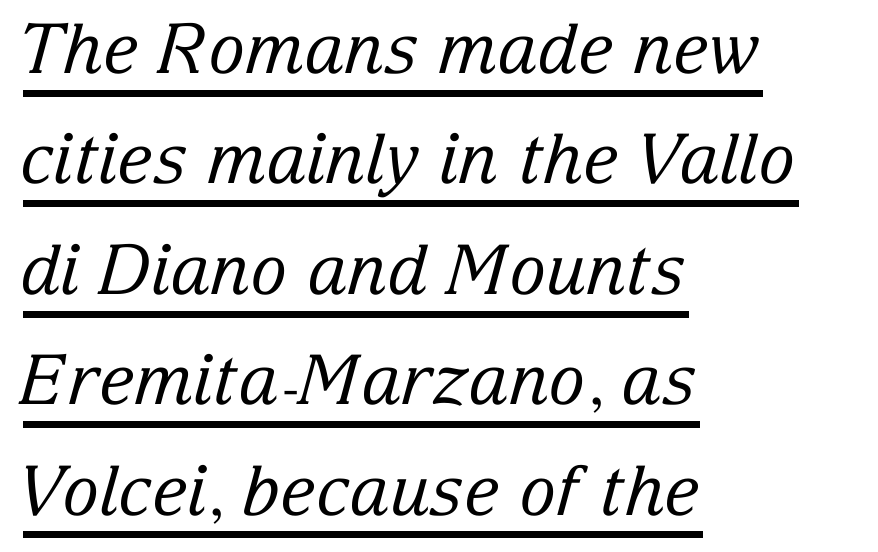
Normally led — the rows are evenly, conventionally spaced. Unbolded letterforms with no extra heft. Character widths vary here, with narrow letters taking less room than wide ones. Each letter's strokes conclude with small projecting serifs. The glyphs are accompanied by a horizontal stroke just below them.
